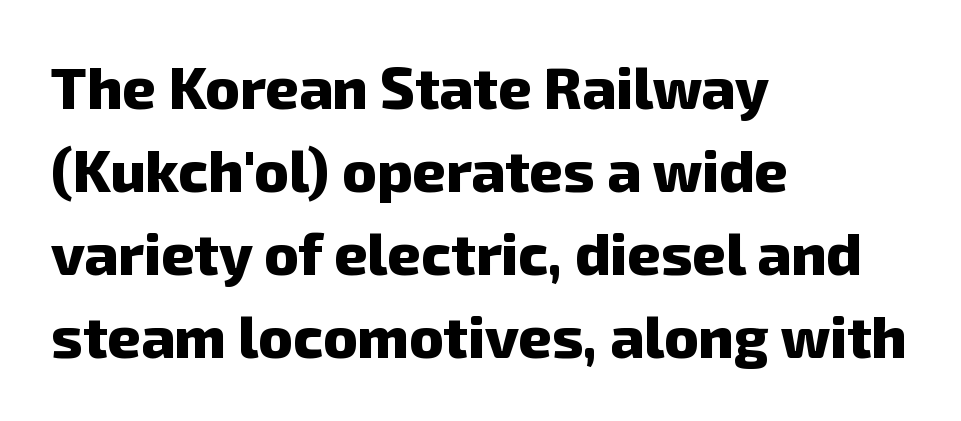
Q: Is the text bold? A: Yes.
Q: Is the typeface a serif or a sans-serif typeface? A: Sans-serif.
Q: Is the text underlined? A: No.
Q: How is the paragraph aligned? A: Left-aligned.
Q: Is the spacing between letters normal or unusually wide? A: Normal.
Q: Is the spacing between lines tight, normal or loose? A: Normal.
Q: Width (condensed, normal, or wide)? A: Normal.
Q: Stroke contrast? A: Low.
Q: x-height? A: Medium.
Q: Monospaced? A: No.
